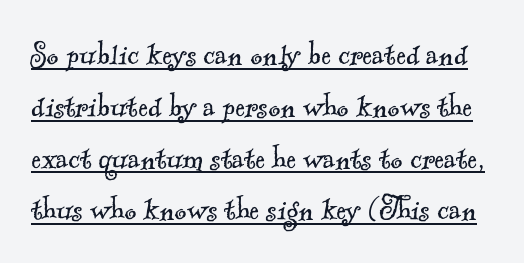
Q: Is the text bold? A: No.
Q: Is the typeface a serif or a sans-serif typeface? A: Serif.
Q: Is the text underlined? A: Yes.
Q: Is the spacing between letters normal or unusually wide? A: Normal.
Q: Is the spacing between lines tight, normal or loose? A: Normal.
Q: Width (condensed, normal, or wide)? A: Normal.
Q: x-height? A: Small.
Q: Monospaced? A: No.
